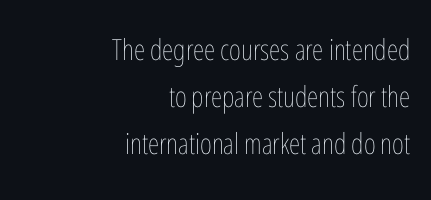
Descenders hang freely into open space. This sample uses an upright cut, with every glyph sitting square on the baseline. Spacing verdict: proportional, widths tailored to each character. Compared with typical body copy, the letter spacing here is the same. Successive baselines arrive at the customary interval.
